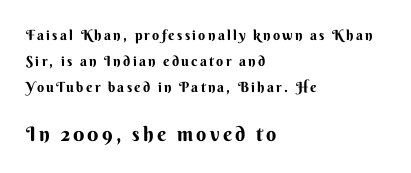
The image shows 20 px text type, upright; set left-aligned, line spacing 1.87x, not underlined; the second (bottom) block is 1.43x larger.
